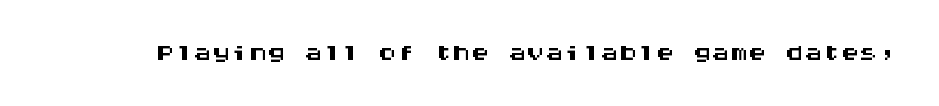
The image shows 37 px wide sans-serif type, upright, monospaced; set normal letter spacing, not underlined; medium stroke contrast and a large x-height.
